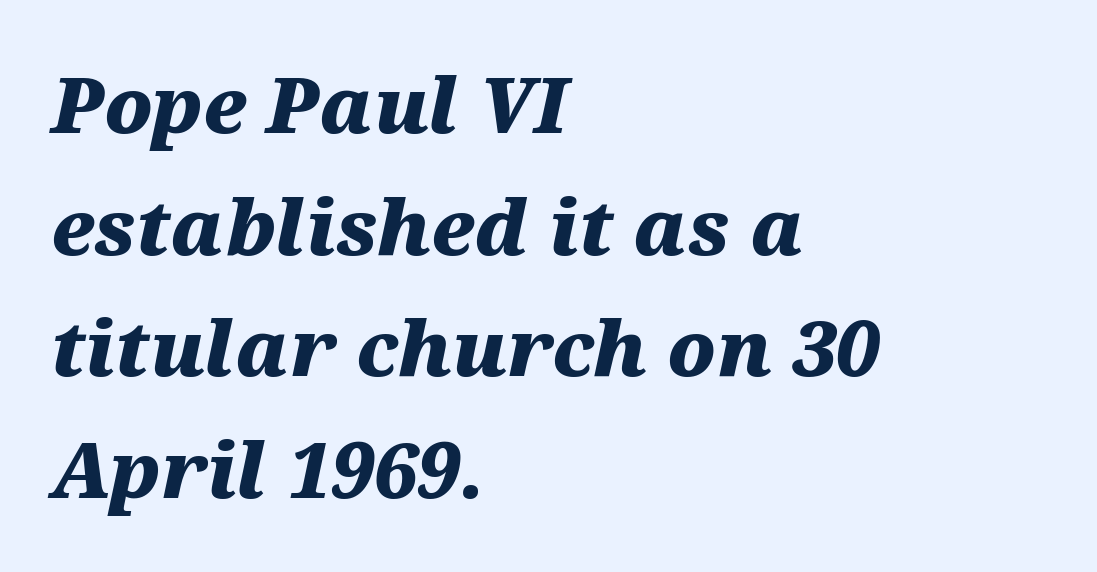
Q: Is the text bold? A: Yes.
Q: Is the text italic (slanted)? A: Yes, it leans right by about 12 degrees.
Q: Is the text underlined? A: No.
Q: How is the paragraph aligned? A: Left-aligned.
Q: Is the spacing between letters normal or unusually wide? A: Normal.
Q: Is the spacing between lines tight, normal or loose? A: Normal.
Q: Width (condensed, normal, or wide)? A: Wide.
Q: Stroke contrast? A: Medium.
Q: x-height? A: Medium.
Q: Monospaced? A: No.
